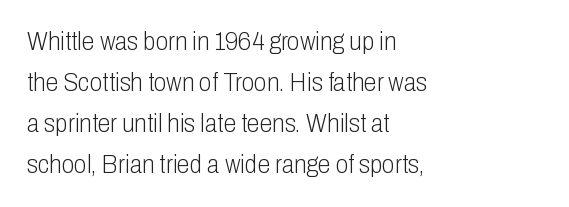
The image shows 26 px text type, upright; set left-aligned, normal line spacing (1.58x), normal letter spacing, not underlined.
